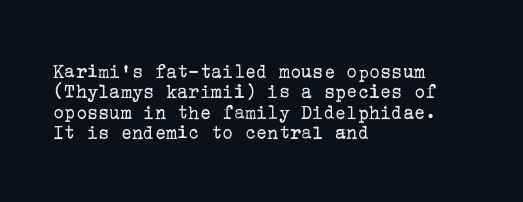
Q: Is the text bold? A: No.
Q: Is the text italic (slanted)? A: No, it is upright.
Q: Is the text underlined? A: No.
Q: How is the paragraph aligned? A: Left-aligned.
Q: Is the spacing between letters normal or unusually wide? A: Normal.
Q: Is the spacing between lines tight, normal or loose? A: Tight.
